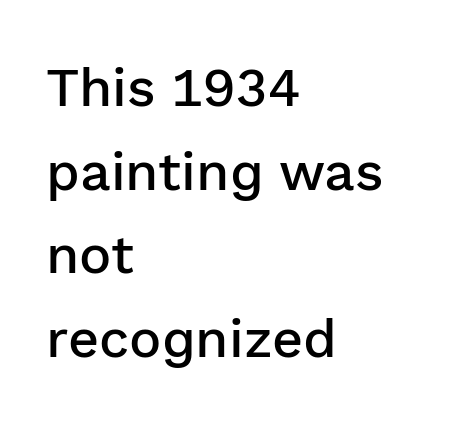
{"serif": "no", "italic": "no", "bold": "semi", "weight": "semibold", "width": "normal", "stroke_contrast": "low", "x_height": "medium", "monospaced": "no", "underline": "no", "align": "left", "line_spacing": "normal", "line_spacing_ratio": 1.55, "letter_spacing": "normal", "letter_spacing_em": 0.0, "glyph_px": 54}
